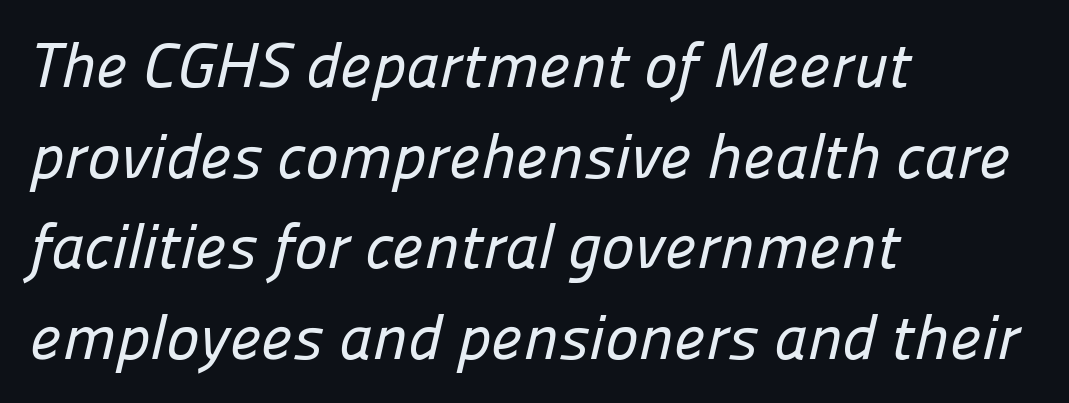
{"serif": "no", "width": "normal", "stroke_contrast": "low", "x_height": "medium", "monospaced": "no", "underline": "no", "align": "left", "line_spacing": "normal", "line_spacing_ratio": 1.44, "letter_spacing": "normal", "letter_spacing_em": 0.0, "glyph_px": 63}
